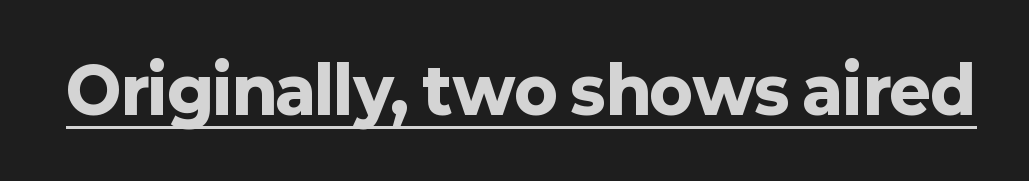
Summary of weight: heavy, a full bold. The specimen includes a rule beneath the text block's lines. Looks like regular typesetting: each glyph gets only the width it needs. Type style note: lacks serifs. Compared with typical body copy, the letter spacing here is the same.
